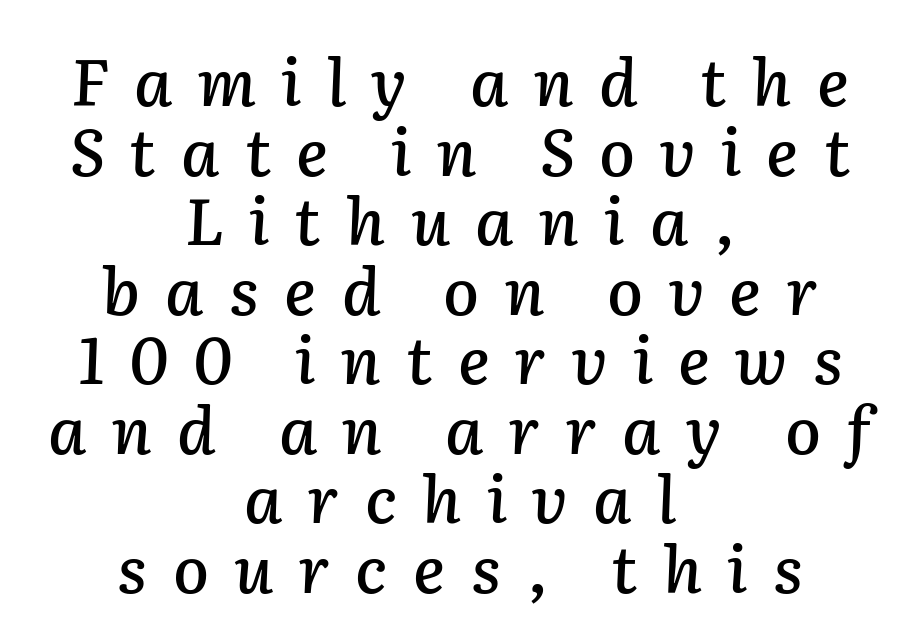
Honestly, the letter spacing is so wide it's the main thing you notice. The text carries the slant typical of an italic or oblique font. This rendering features lettering with no underline. Successive baselines arrive quickly, one right under another. Each line is balanced around a shared central axis. Looks like regular typesetting: each glyph gets only the width it needs.
